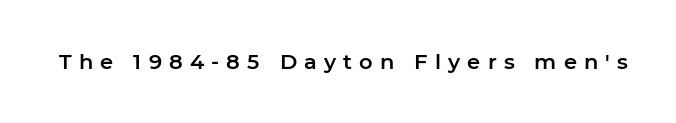
Q: Is the text italic (slanted)? A: No, it is upright.
Q: Is the text underlined? A: No.
Q: Is the spacing between letters normal or unusually wide? A: Unusually wide.
